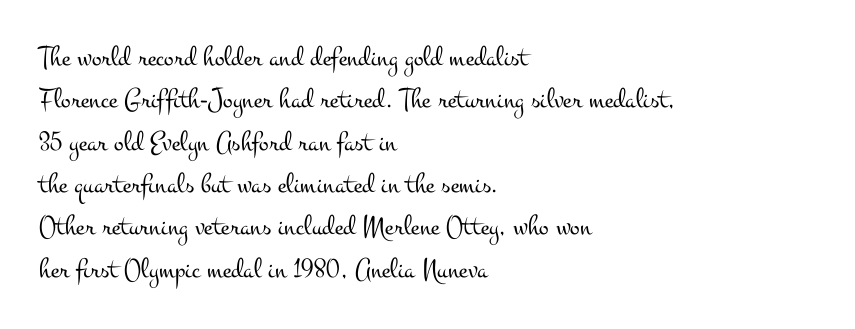
{"serif": "yes", "bold": "no", "weight": "light", "width": "wide", "stroke_contrast": "medium", "x_height": "small", "monospaced": "no", "underline": "no", "align": "left", "line_spacing": "normal", "line_spacing_ratio": 1.46, "letter_spacing": "normal", "letter_spacing_em": 0.0, "glyph_px": 29}
